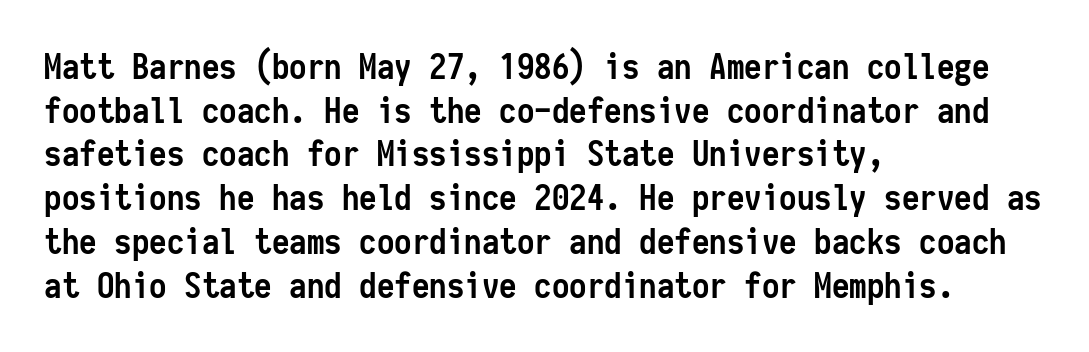
Q: Is the text bold? A: Yes.
Q: Is the text italic (slanted)? A: No, it is upright.
Q: Is the typeface a serif or a sans-serif typeface? A: Sans-serif.
Q: Is the text underlined? A: No.
Q: How is the paragraph aligned? A: Left-aligned.
Q: Is the spacing between letters normal or unusually wide? A: Normal.
Q: Is the spacing between lines tight, normal or loose? A: Normal.
Q: Width (condensed, normal, or wide)? A: Condensed.
Q: Stroke contrast? A: Low.
Q: x-height? A: Medium.
Q: Monospaced? A: Yes.
